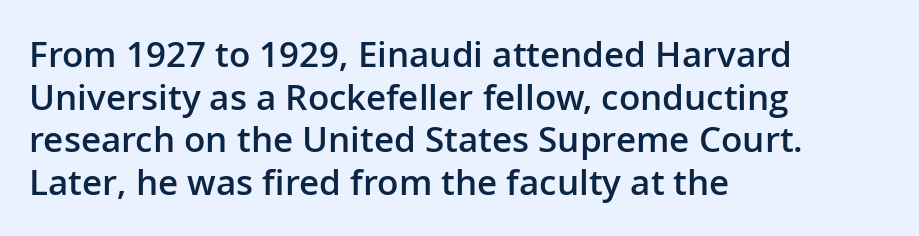
The image shows 35 px semibold sans-serif type, upright; set left-aligned, line spacing 1.22x, normal letter spacing, not underlined; low stroke contrast and a medium x-height.
